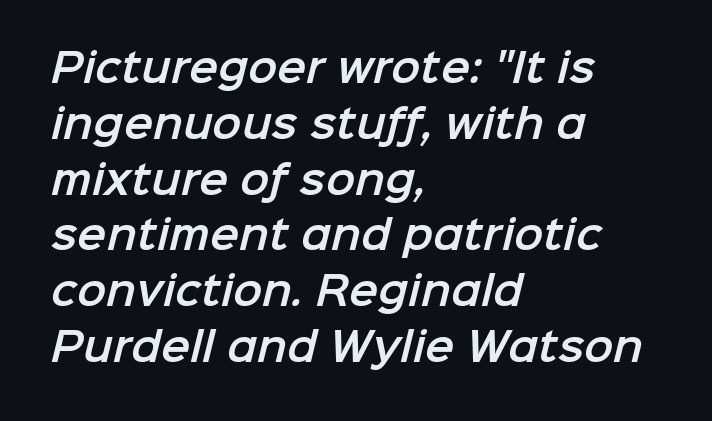
The image shows 39 px sans-serif type; set left-aligned, normal line spacing (1.43x), normal letter spacing, not underlined; low stroke contrast and a medium x-height.
